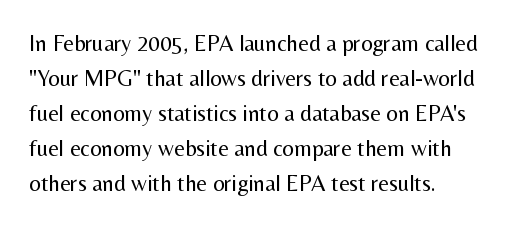
The image shows 23 px text type, upright; set left-aligned, normal line spacing (1.52x), normal letter spacing, not underlined.
